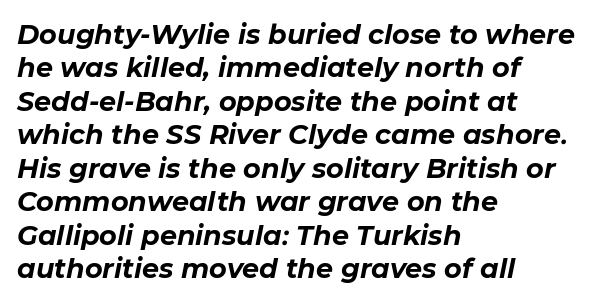
{"italic": "yes", "lean": "right", "slant_degrees": 11, "bold": "yes", "underline": "no", "align": "left", "line_spacing_ratio": 1.24, "letter_spacing": "normal", "letter_spacing_em": 0.0, "glyph_px": 27}
